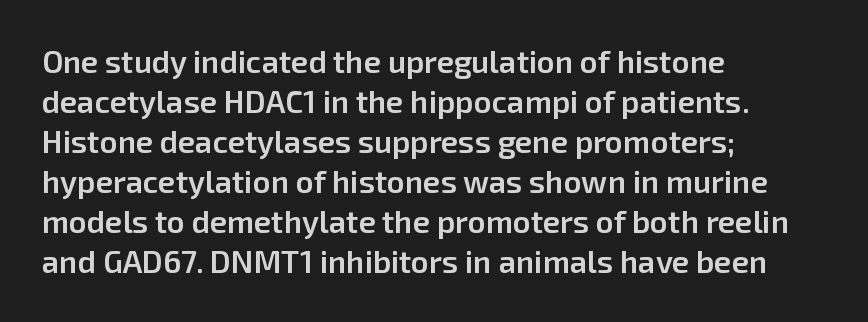
{"serif": "no", "italic": "no", "bold": "semi", "weight": "semibold", "width": "normal", "stroke_contrast": "low", "x_height": "medium", "monospaced": "no", "underline": "no", "align": "left", "line_spacing": "normal", "line_spacing_ratio": 1.29, "letter_spacing": "normal", "letter_spacing_em": 0.0, "glyph_px": 31}
